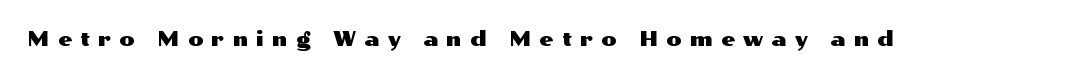
Q: Is the text italic (slanted)? A: No, it is upright.
Q: Is the text underlined? A: No.
Q: Is the spacing between letters normal or unusually wide? A: Unusually wide.
